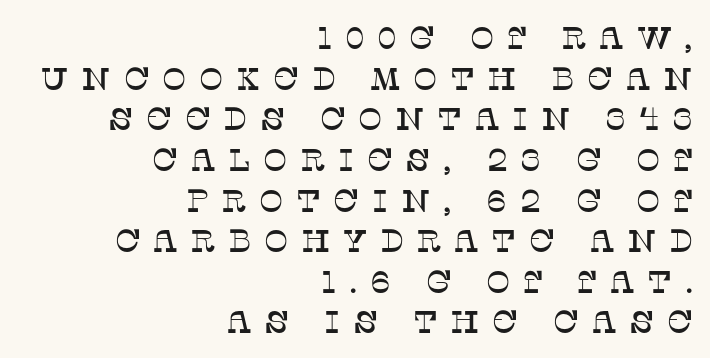
{"serif": "yes", "italic": "no", "width": "normal", "stroke_contrast": "low", "x_height": "large", "monospaced": "no", "underline": "no", "align": "right", "line_spacing": "normal", "line_spacing_ratio": 1.27, "letter_spacing": "wide", "letter_spacing_em": 0.39, "glyph_px": 32}
